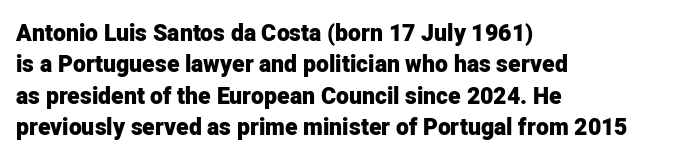
Q: Is the text bold? A: Yes.
Q: Is the text italic (slanted)? A: No, it is upright.
Q: Is the text underlined? A: No.
Q: How is the paragraph aligned? A: Left-aligned.
Q: Is the spacing between letters normal or unusually wide? A: Normal.
Q: Is the spacing between lines tight, normal or loose? A: Normal.
